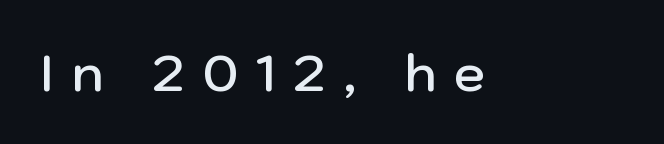
The image shows 50 px semibold sans-serif type, upright; set unusually wide letter spacing (+0.36 em), not underlined; low stroke contrast and a medium x-height.
